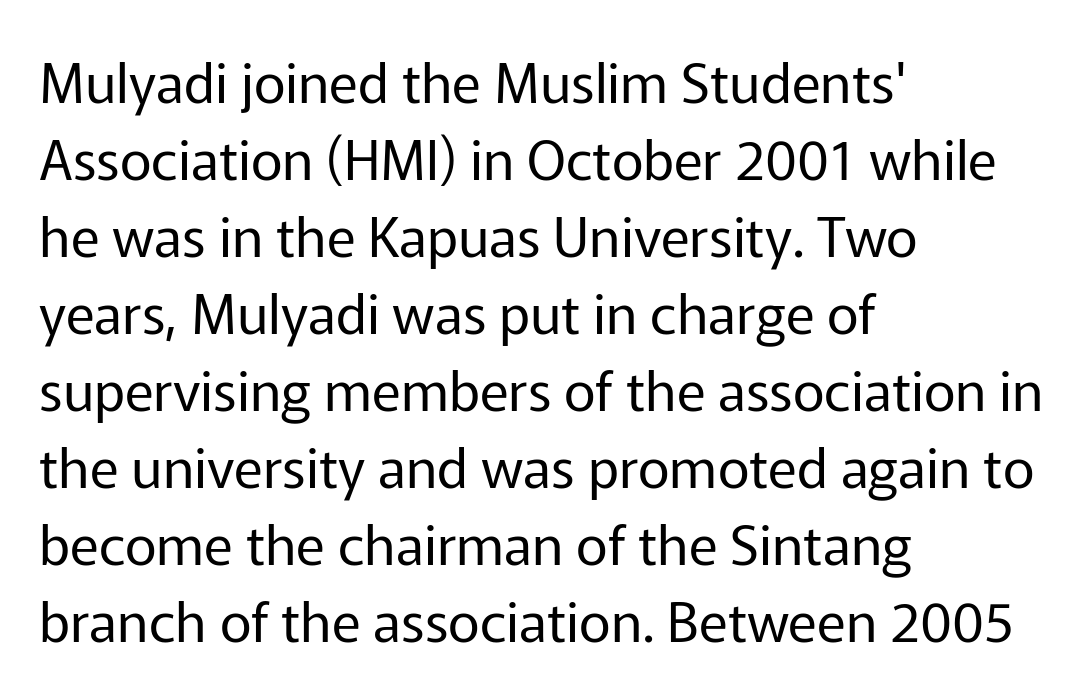
The image shows 55 px regular-weight sans-serif type, upright; set left-aligned, normal line spacing (1.4x), normal letter spacing, not underlined; low stroke contrast and a medium x-height.
